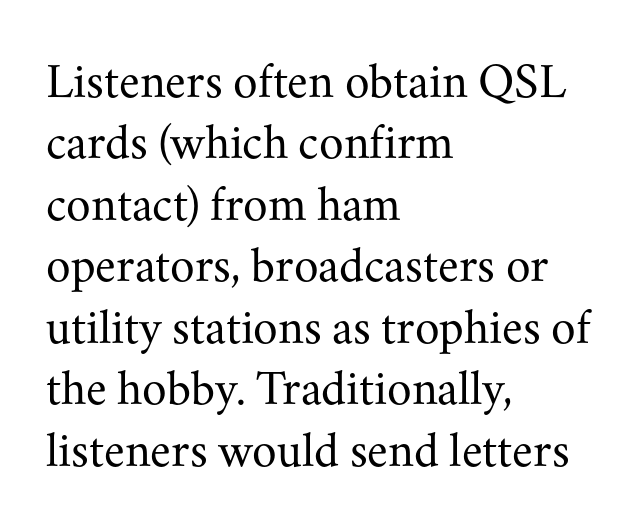
Q: Is the text bold? A: No.
Q: Is the text italic (slanted)? A: No, it is upright.
Q: Is the typeface a serif or a sans-serif typeface? A: Serif.
Q: Is the text underlined? A: No.
Q: How is the paragraph aligned? A: Left-aligned.
Q: Is the spacing between letters normal or unusually wide? A: Normal.
Q: Width (condensed, normal, or wide)? A: Normal.
Q: Stroke contrast? A: Medium.
Q: x-height? A: Small.
Q: Monospaced? A: No.
